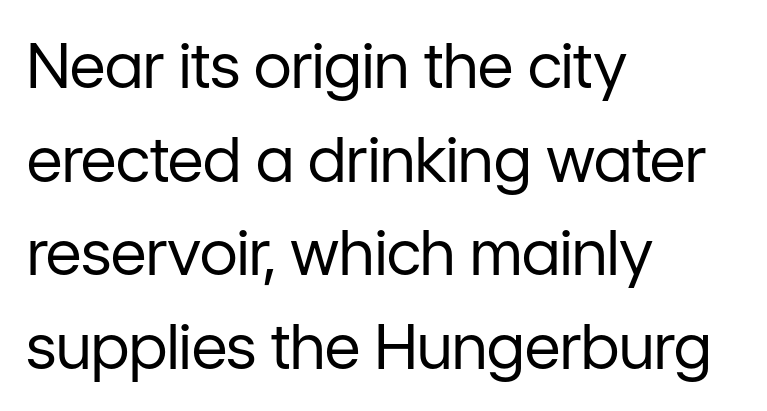
{"serif": "no", "italic": "no", "bold": "no", "weight": "regular", "width": "normal", "stroke_contrast": "low", "x_height": "medium", "monospaced": "no", "underline": "no", "align": "left", "line_spacing": "normal", "line_spacing_ratio": 1.51, "letter_spacing": "normal", "letter_spacing_em": 0.0, "glyph_px": 62}
